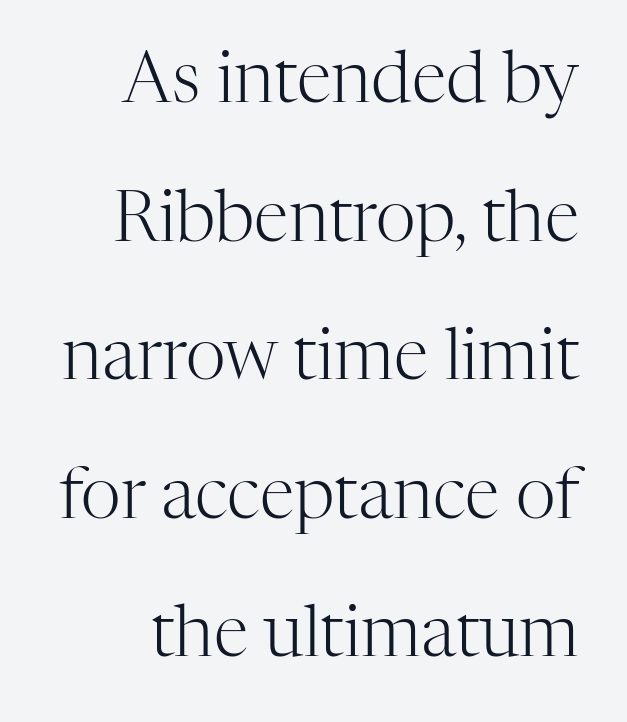
Q: Is the text bold? A: No.
Q: Is the text italic (slanted)? A: No, it is upright.
Q: Is the typeface a serif or a sans-serif typeface? A: Serif.
Q: Is the text underlined? A: No.
Q: Is the spacing between letters normal or unusually wide? A: Normal.
Q: Is the spacing between lines tight, normal or loose? A: Loose.
Q: Width (condensed, normal, or wide)? A: Normal.
Q: Stroke contrast? A: High.
Q: x-height? A: Medium.
Q: Monospaced? A: No.
